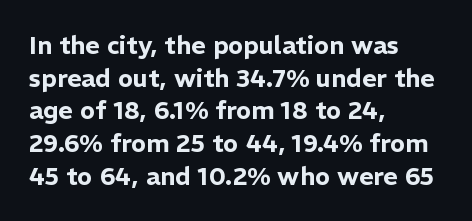
The tracking reads as untouched default to a designer's eye. Has an underline been added? It has not. Where is the straight margin? On the left. A typesetter would call this leading conventional body-copy spacing.
